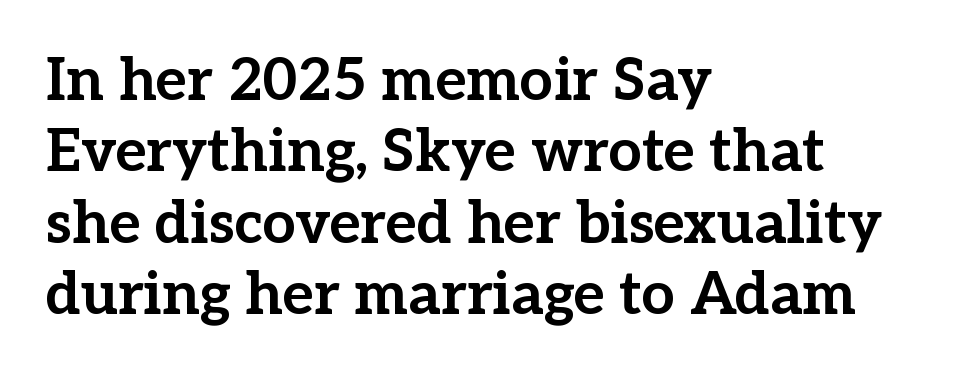
Short note: letters normally spaced. Character widths vary here, with narrow letters taking less room than wide ones. These lines were composed using upright roman letters. Line starts are locked; line ends wander. Descender tails drop into unmarked territory.
